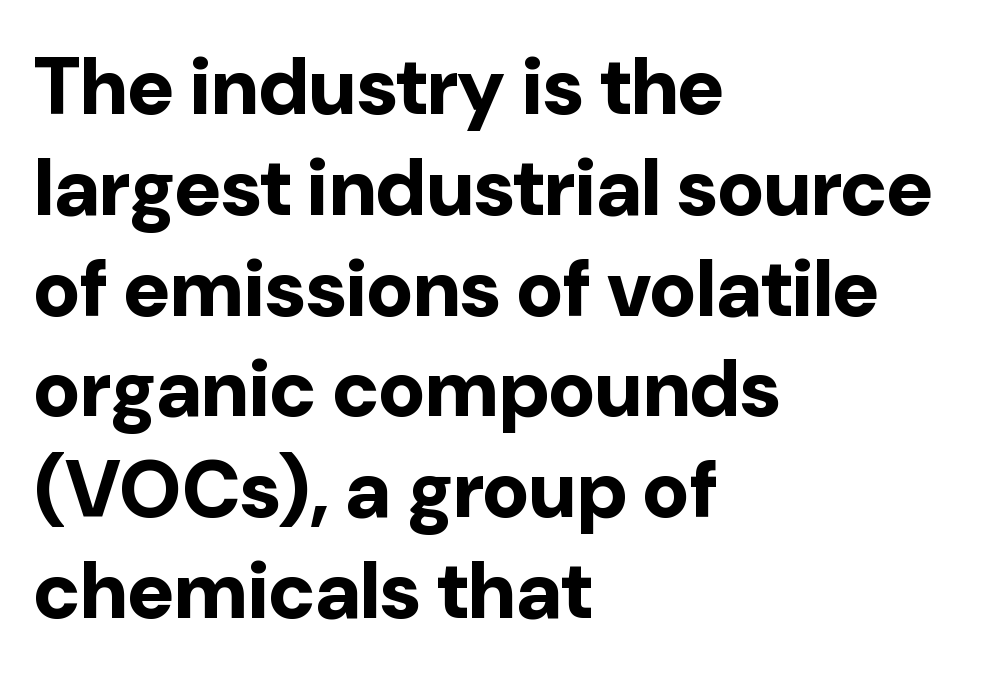
Does extra space separate the letters? No, they use regular spacing. Horizontal alignment here is leftward, the default for most running prose. I'd describe the lettering as bold — thick and assertive. These lines are rendered in a variable-pitch font. The specimen reads as upright at a glance.
